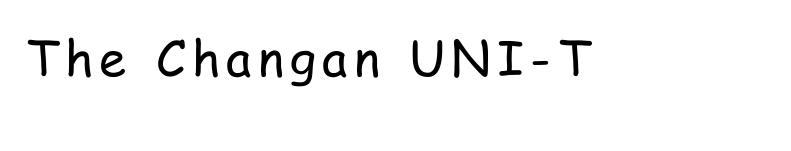
The image shows 49 px regular-weight, condensed sans-serif type, upright; set not underlined; low stroke contrast and a medium x-height.
